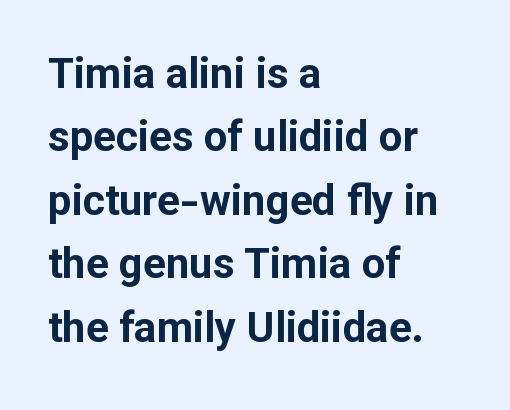
{"serif": "no", "italic": "no", "bold": "yes", "weight": "bold", "width": "normal", "stroke_contrast": "low", "x_height": "medium", "monospaced": "no", "underline": "no", "align": "left", "line_spacing": "normal", "line_spacing_ratio": 1.51, "letter_spacing": "normal", "letter_spacing_em": 0.0, "glyph_px": 42}
